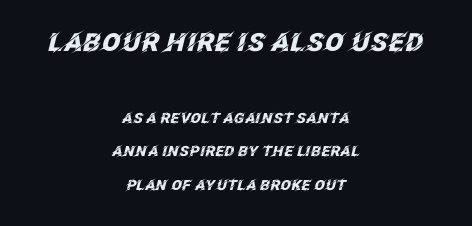
{"italic": "yes", "lean": "right", "slant_degrees": 12, "bold": "yes", "underline": "no", "align": "center", "line_spacing": "loose", "line_spacing_ratio": 2.39, "letter_spacing": "normal", "letter_spacing_em": 0.0, "larger_block": "first", "size_ratio": 1.79, "glyph_px": 25}
